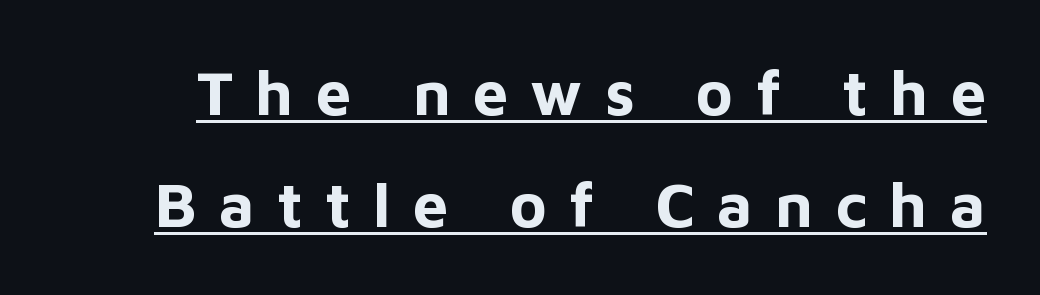
The image shows 63 px bold sans-serif type, upright; set line spacing 1.77x, unusually wide letter spacing (+0.35 em), underlined; low stroke contrast and a medium x-height.
